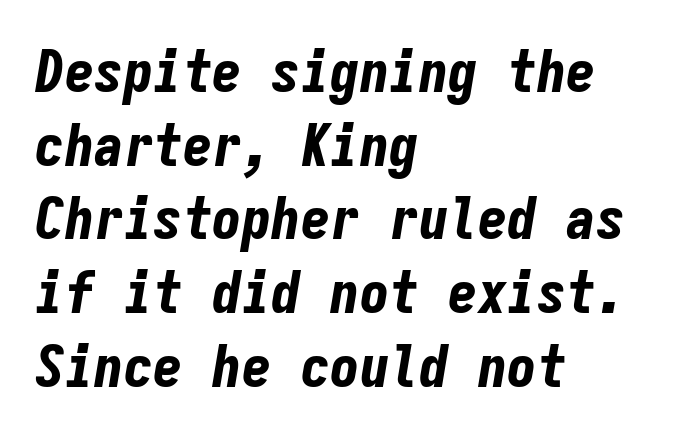
{"italic": "yes", "lean": "right", "slant_degrees": 9, "bold": "yes", "weight": "bold", "width": "condensed", "stroke_contrast": "low", "x_height": "medium", "monospaced": "yes", "underline": "no", "align": "left", "line_spacing": "normal", "line_spacing_ratio": 1.25, "letter_spacing": "normal", "letter_spacing_em": 0.0, "glyph_px": 59}
